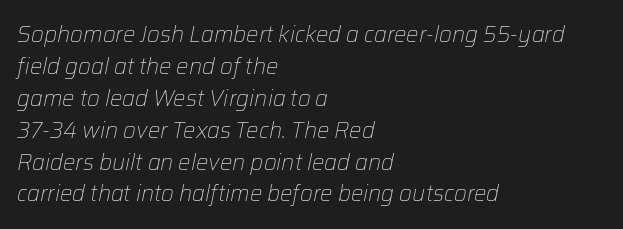
The image shows 22 px text type, italic (leaning right); set left-aligned, normal line spacing (1.45x), normal letter spacing, not underlined.
